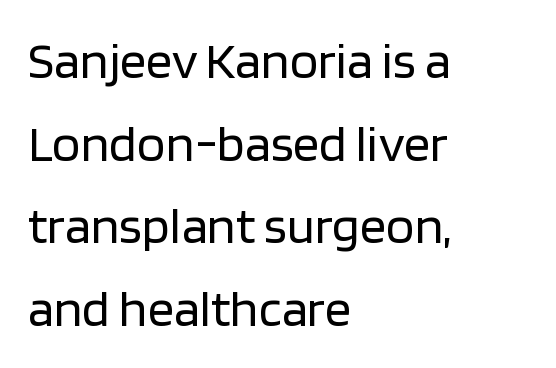
The image shows 52 px regular-weight sans-serif type, upright; set left-aligned, normal line spacing (1.59x), normal letter spacing, not underlined; low stroke contrast and a large x-height.
